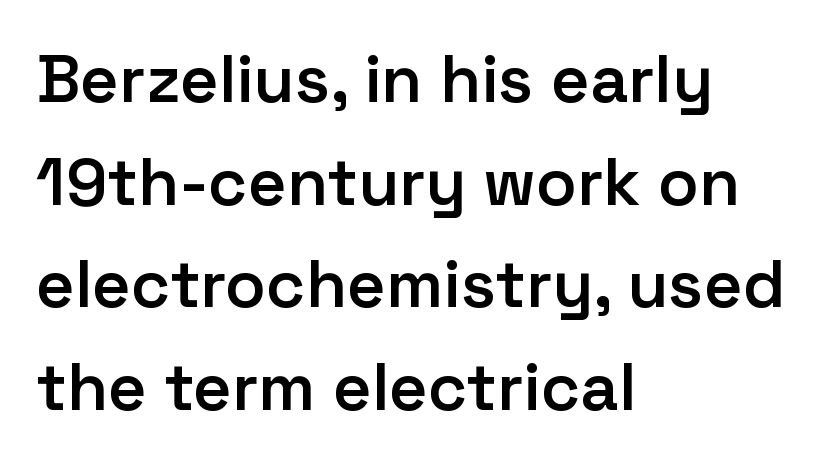
Q: Is the text bold? A: Semi-bold.
Q: Is the text italic (slanted)? A: No, it is upright.
Q: Is the typeface a serif or a sans-serif typeface? A: Sans-serif.
Q: Is the text underlined? A: No.
Q: How is the paragraph aligned? A: Left-aligned.
Q: Is the spacing between letters normal or unusually wide? A: Normal.
Q: Is the spacing between lines tight, normal or loose? A: Normal.
Q: Width (condensed, normal, or wide)? A: Normal.
Q: Stroke contrast? A: Low.
Q: x-height? A: Medium.
Q: Monospaced? A: No.
